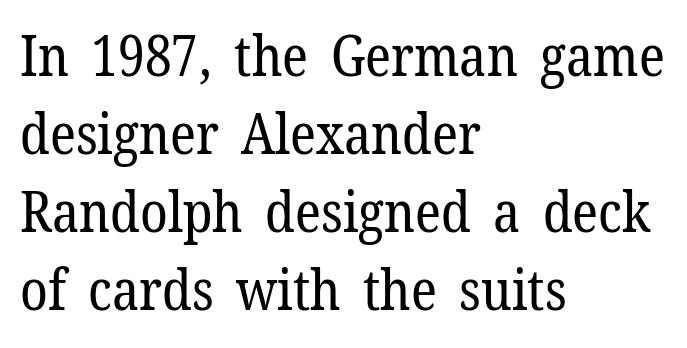
Q: Is the text bold? A: No.
Q: Is the text italic (slanted)? A: No, it is upright.
Q: Is the typeface a serif or a sans-serif typeface? A: Serif.
Q: Is the text underlined? A: No.
Q: How is the paragraph aligned? A: Left-aligned.
Q: Is the spacing between letters normal or unusually wide? A: Normal.
Q: Is the spacing between lines tight, normal or loose? A: Normal.
Q: Width (condensed, normal, or wide)? A: Normal.
Q: Stroke contrast? A: Low.
Q: x-height? A: Medium.
Q: Monospaced? A: No.
